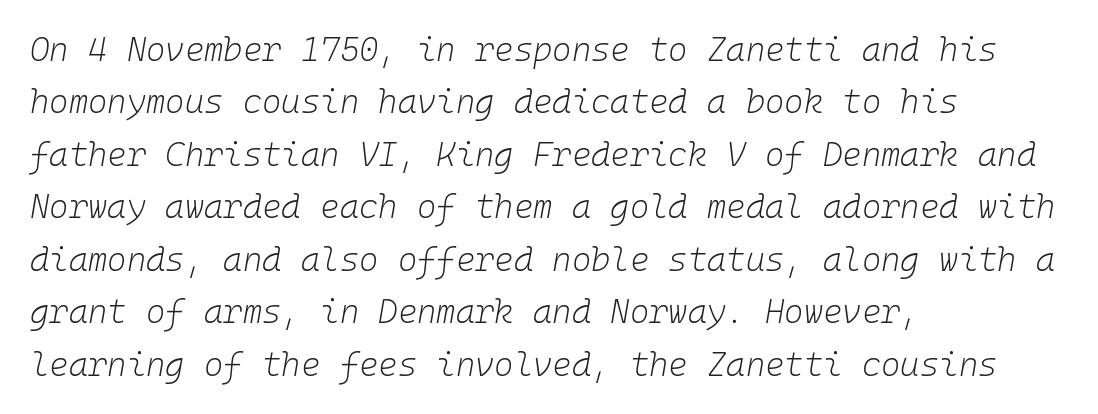
Do the characters align in a grid? Yes, the font is monospaced. A student would call this left alignment; a typographer would say flush left, rag right. Quick note: interline space is typical. The tracking reads as untouched default to a designer's eye.
